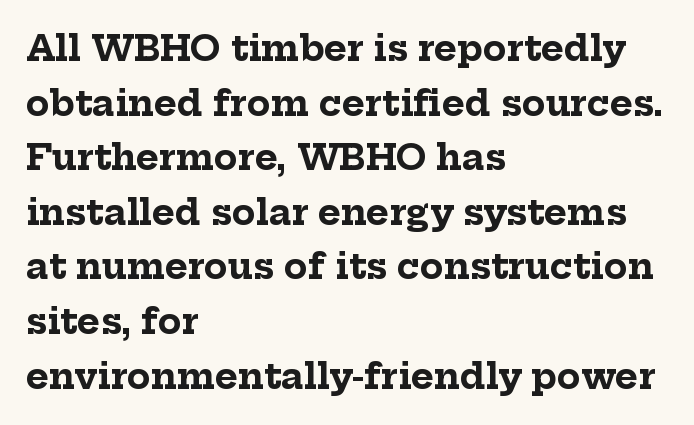
Typesetter's note: full bold, strokes at maximum text heaviness. These lines are rendered in a variable-pitch font. The gap between lines stays unmarked. Every row of glyphs begins at an identical x-position on the left. Students, note that the glyphs here touch the page at normal intervals. Line spacing here is normal.
